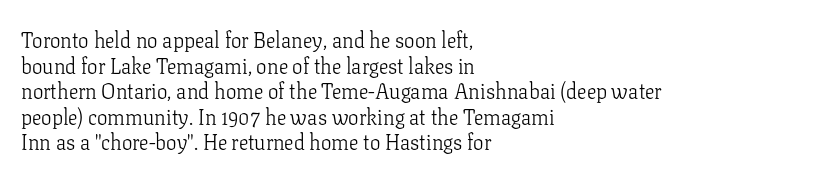
Does extra space separate the letters? No, they use regular spacing. The passage is arranged the way most books set body copy — flush left. The area under the type is left untouched. The face looks like a standard text weight, possibly lighter. Notice how the stems are strictly vertical — no italics here.
